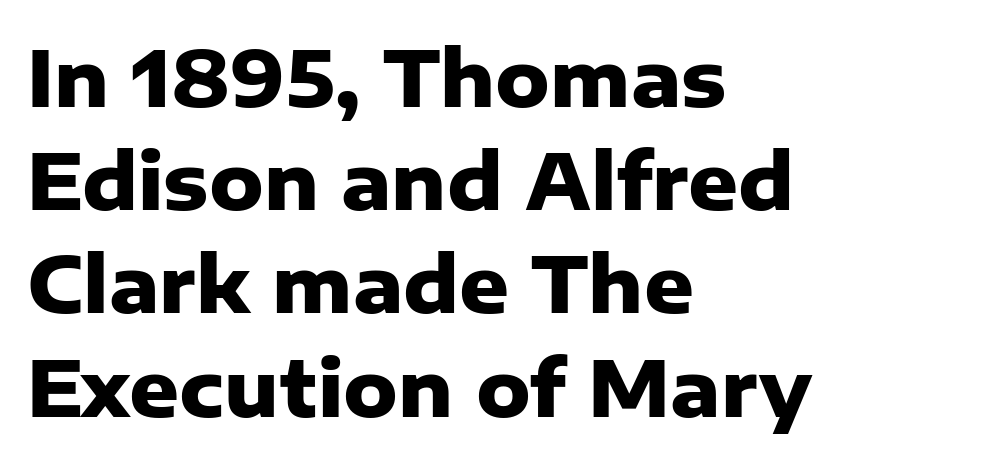
{"serif": "no", "italic": "no", "bold": "yes", "weight": "heavy", "width": "normal", "stroke_contrast": "low", "x_height": "medium", "monospaced": "no", "underline": "no", "align": "left", "line_spacing": "normal", "line_spacing_ratio": 1.34, "letter_spacing": "normal", "letter_spacing_em": 0.0, "glyph_px": 77}
